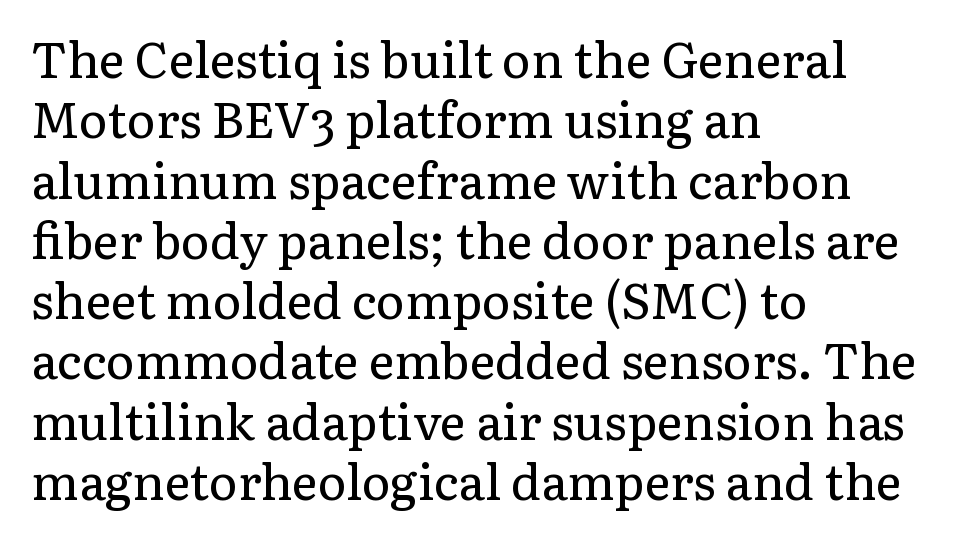
The image shows 49 px regular-weight serif type, upright; set left-aligned, line spacing 1.23x, normal letter spacing, not underlined; low stroke contrast and a medium x-height.
